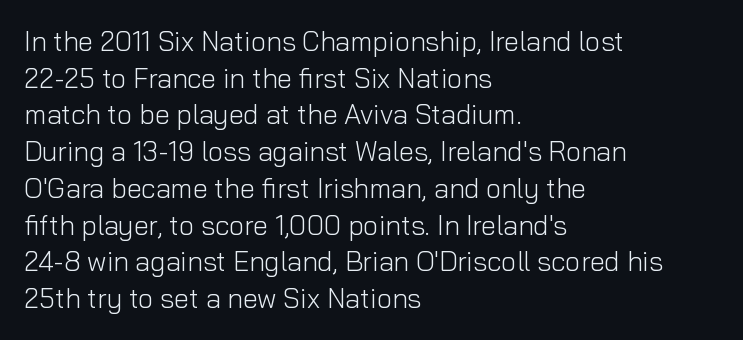
The image shows 27 px text type, upright; set left-aligned, normal line spacing (1.36x), normal letter spacing, not underlined.
